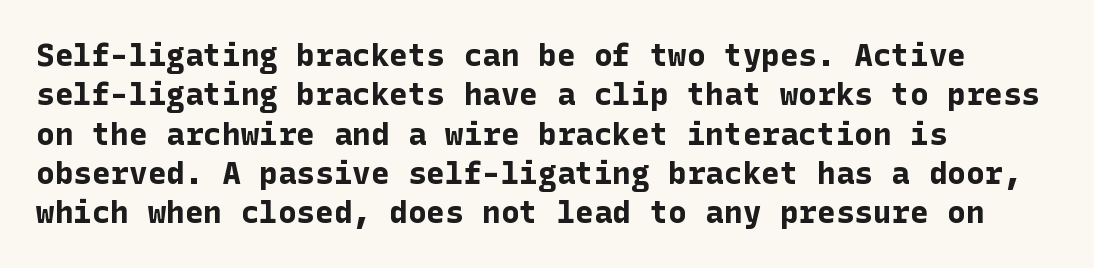
{"serif": "no", "italic": "no", "bold": "yes", "weight": "bold", "width": "normal", "stroke_contrast": "low", "x_height": "medium", "underline": "no", "align": "left", "line_spacing": "normal", "line_spacing_ratio": 1.27, "letter_spacing": "normal", "letter_spacing_em": 0.0, "glyph_px": 31}
